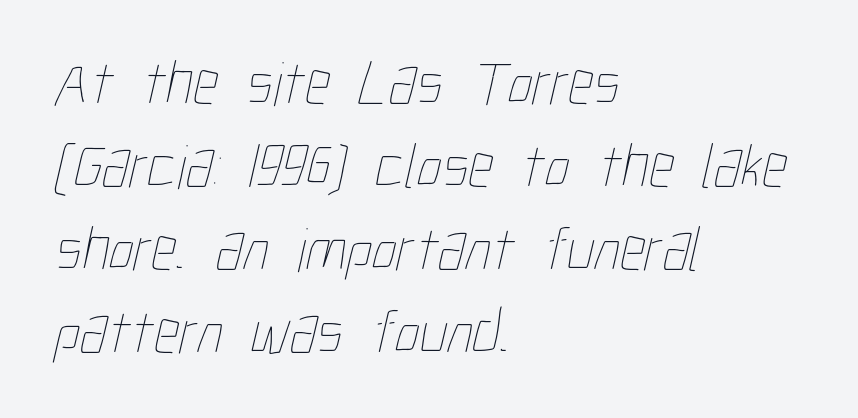
Q: Is the text bold? A: No.
Q: Is the text underlined? A: No.
Q: How is the paragraph aligned? A: Left-aligned.
Q: Is the spacing between letters normal or unusually wide? A: Normal.
Q: Is the spacing between lines tight, normal or loose? A: Normal.
Q: Width (condensed, normal, or wide)? A: Condensed.
Q: Stroke contrast? A: Low.
Q: x-height? A: Medium.
Q: Monospaced? A: No.
